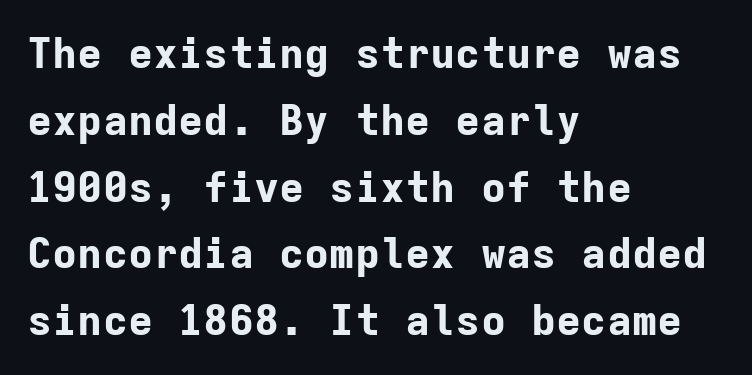
The image shows 42 px bold sans-serif type, upright, monospaced; set left-aligned, normal line spacing (1.59x), normal letter spacing, not underlined; low stroke contrast and a medium x-height.
